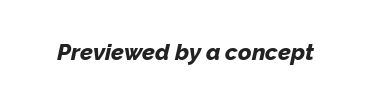
Would a proofreader flag this as italicized? Yes. The glyphs are unaccompanied by any horizontal stroke below them. Observe the ordinary spacing: letters are neighbours, not strangers. Chunky letters — that's bold for sure.
